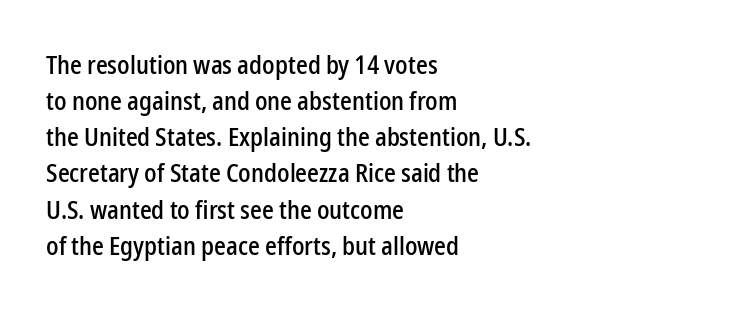
The image shows 26 px text type, upright; set left-aligned, normal line spacing (1.39x), normal letter spacing, not underlined.
